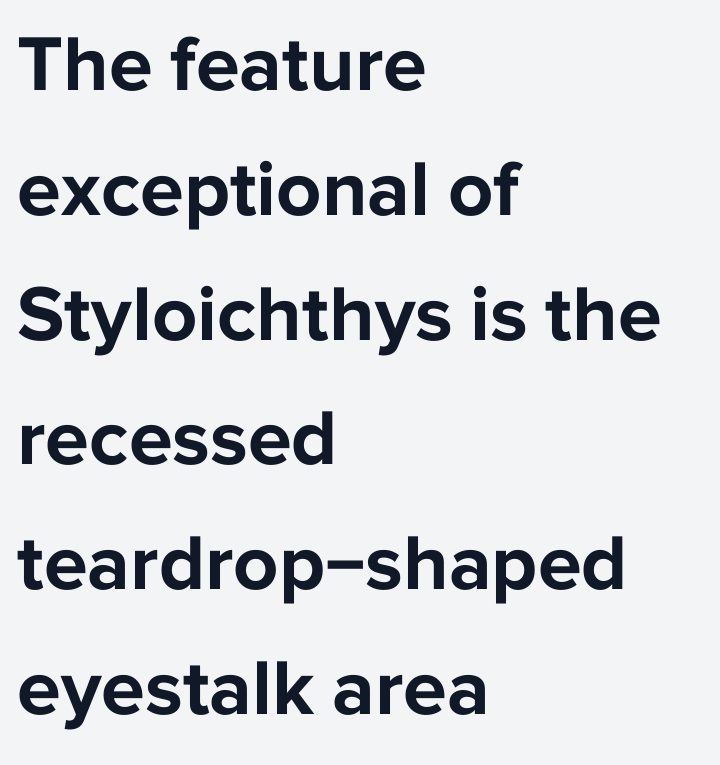
{"serif": "no", "italic": "no", "bold": "yes", "weight": "bold", "width": "normal", "stroke_contrast": "low", "x_height": "medium", "monospaced": "no", "underline": "no", "align": "left", "line_spacing": "normal", "line_spacing_ratio": 1.58, "letter_spacing": "normal", "letter_spacing_em": 0.0, "glyph_px": 79}
